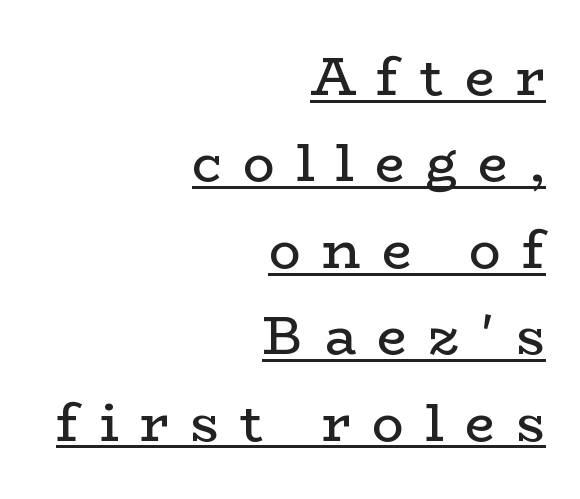
{"serif": "yes", "italic": "no", "bold": "no", "weight": "regular", "width": "wide", "stroke_contrast": "low", "x_height": "medium", "monospaced": "no", "underline": "yes", "align": "right", "line_spacing": "normal", "line_spacing_ratio": 1.63, "letter_spacing": "wide", "letter_spacing_em": 0.4, "glyph_px": 53}
